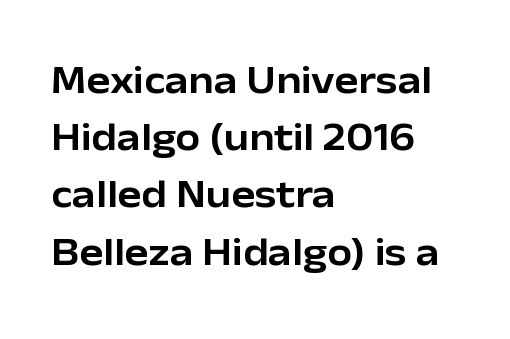
Serifs: no, the terminals of the letterforms are clean. How are the letters spaced? Ordinarily, with no added tracking. One glance says typical: line gaps are just what's usual. Line beginnings align vertically; line endings do not.
